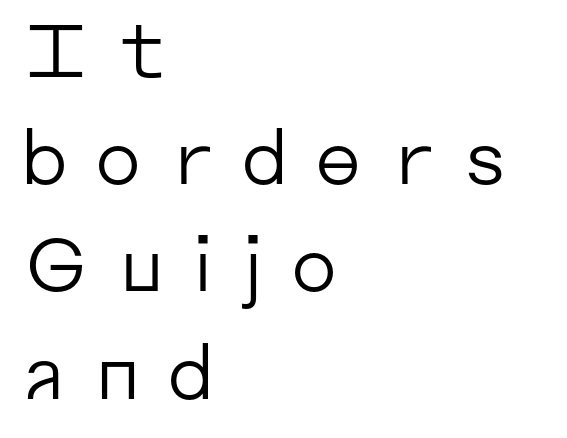
{"serif": "no", "italic": "no", "bold": "no", "weight": "regular", "width": "normal", "stroke_contrast": "low", "x_height": "medium", "monospaced": "no", "underline": "no", "align": "left", "line_spacing": "normal", "line_spacing_ratio": 1.43, "letter_spacing": "wide", "letter_spacing_em": 0.34, "glyph_px": 75}
